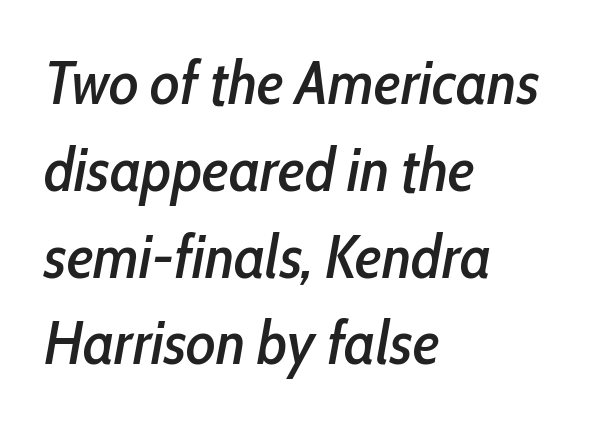
Descenders hang freely into open space. Line spacing here is normal. What stands out about the letter spacing? Nothing — it is the standard amount. A typesetter would call this proportional, since set widths differ per character. If you drew a ruler down the left edge, every line would touch it. The axis of the letterforms is tilted away from vertical.
